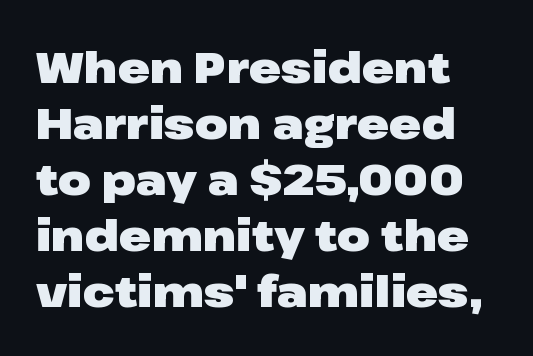
Q: Is the text bold? A: Yes.
Q: Is the text italic (slanted)? A: No, it is upright.
Q: Is the typeface a serif or a sans-serif typeface? A: Sans-serif.
Q: Is the text underlined? A: No.
Q: How is the paragraph aligned? A: Left-aligned.
Q: Is the spacing between letters normal or unusually wide? A: Normal.
Q: Is the spacing between lines tight, normal or loose? A: Normal.
Q: Width (condensed, normal, or wide)? A: Wide.
Q: Stroke contrast? A: Low.
Q: x-height? A: Medium.
Q: Monospaced? A: No.
